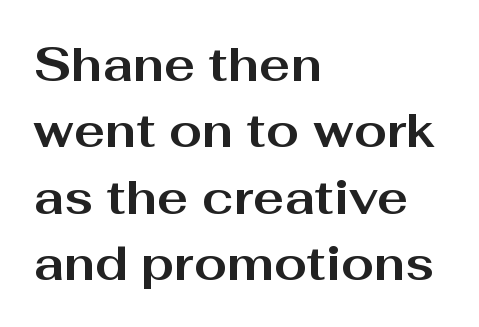
The image shows 47 px bold, wide sans-serif type, upright; set left-aligned, normal line spacing (1.41x), normal letter spacing, not underlined; medium stroke contrast and a medium x-height.
